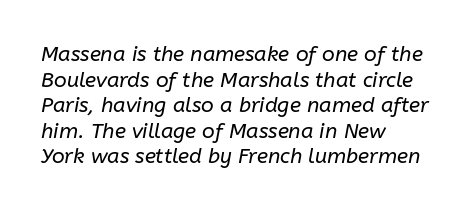
Emphasis-style slanted type is in use. How are the letters spaced? Ordinarily, with no added tracking. One-word summary of the alignment: left. The weight tops out at a normal text grade. This rendering features lettering with no underline.
